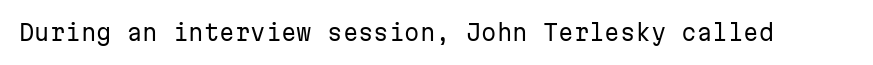
The space directly below the letters is spotless. Quick note: not italic, upright. The line texture is even and compact thanks to regular tracking. These glyphs show unthickened strokes, regular width or finer.
